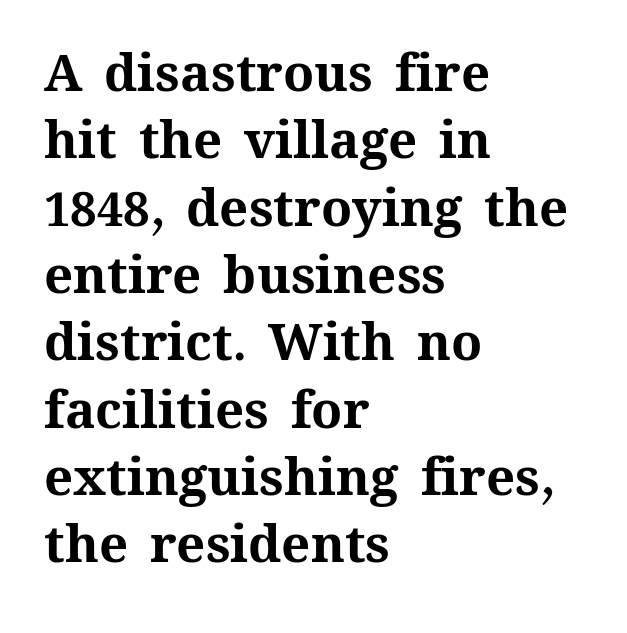
The image shows 51 px bold type, upright; set left-aligned, normal line spacing (1.32x), normal letter spacing, not underlined; medium stroke contrast and a medium x-height.
